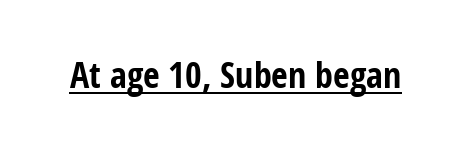
Is this a sans? Yes — the strokes have no serifs. Is the type bold? Yes — the strokes are clearly thick and heavy. Has an underline been added? It has. Looks like regular typesetting: each glyph gets only the width it needs. When letters stand straight like this, we call the style roman or upright.
